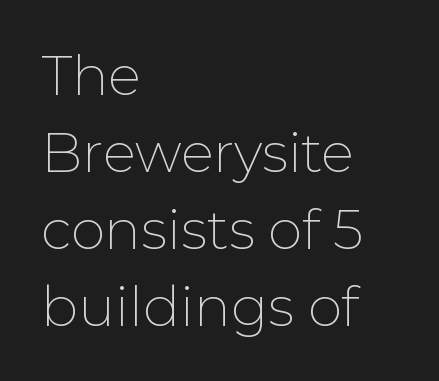
Q: Is the text bold? A: No.
Q: Is the text italic (slanted)? A: No, it is upright.
Q: Is the typeface a serif or a sans-serif typeface? A: Sans-serif.
Q: Is the text underlined? A: No.
Q: How is the paragraph aligned? A: Left-aligned.
Q: Is the spacing between letters normal or unusually wide? A: Normal.
Q: Is the spacing between lines tight, normal or loose? A: Normal.
Q: Width (condensed, normal, or wide)? A: Normal.
Q: Stroke contrast? A: Low.
Q: x-height? A: Medium.
Q: Monospaced? A: No.
